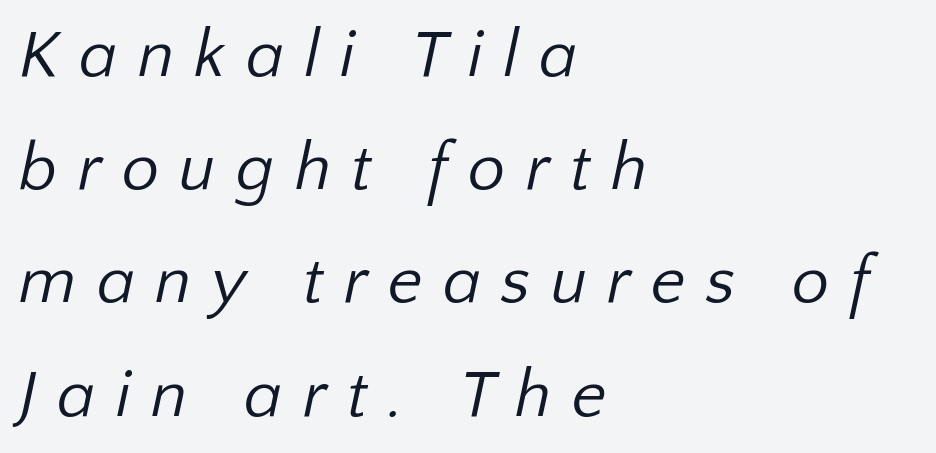
Q: Is the text bold? A: No.
Q: Is the typeface a serif or a sans-serif typeface? A: Sans-serif.
Q: Is the text underlined? A: No.
Q: How is the paragraph aligned? A: Left-aligned.
Q: Is the spacing between letters normal or unusually wide? A: Unusually wide.
Q: Is the spacing between lines tight, normal or loose? A: Normal.
Q: Width (condensed, normal, or wide)? A: Normal.
Q: Stroke contrast? A: Low.
Q: x-height? A: Medium.
Q: Monospaced? A: No.
